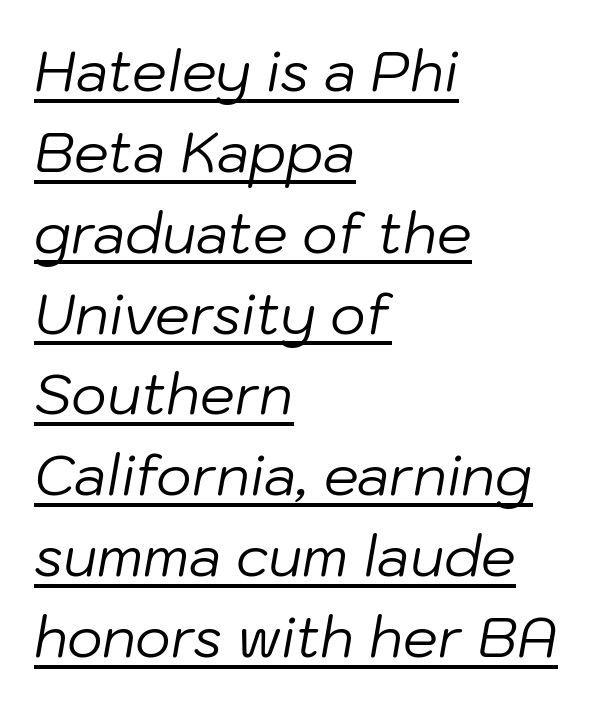
The image shows 55 px regular-weight type, italic (leaning right); set left-aligned, normal line spacing (1.47x), normal letter spacing, underlined; low stroke contrast and a medium x-height.
